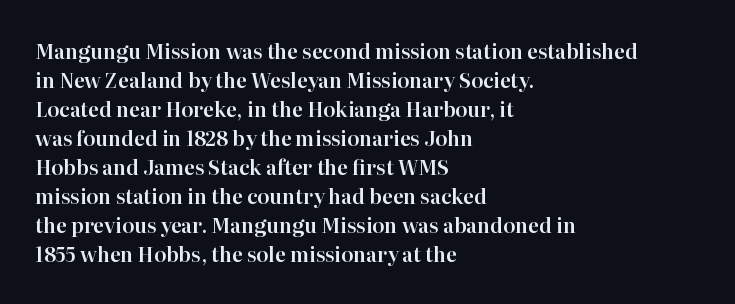
{"italic": "no", "underline": "no", "align": "left", "line_spacing": "normal", "line_spacing_ratio": 1.45, "letter_spacing": "normal", "letter_spacing_em": 0.0, "glyph_px": 20}
